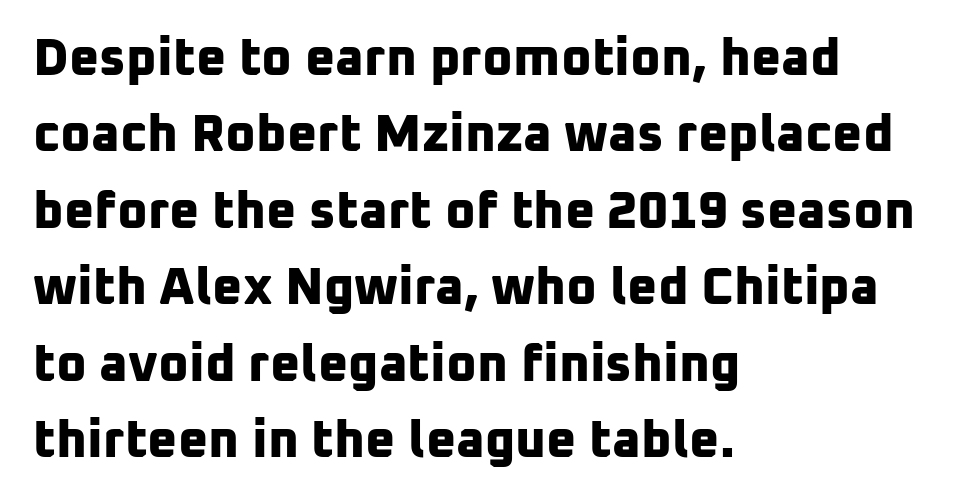
{"serif": "no", "bold": "yes", "weight": "bold", "width": "normal", "stroke_contrast": "low", "x_height": "medium", "monospaced": "no", "underline": "no", "align": "left", "line_spacing": "normal", "line_spacing_ratio": 1.47, "letter_spacing": "normal", "letter_spacing_em": 0.0, "glyph_px": 52}
